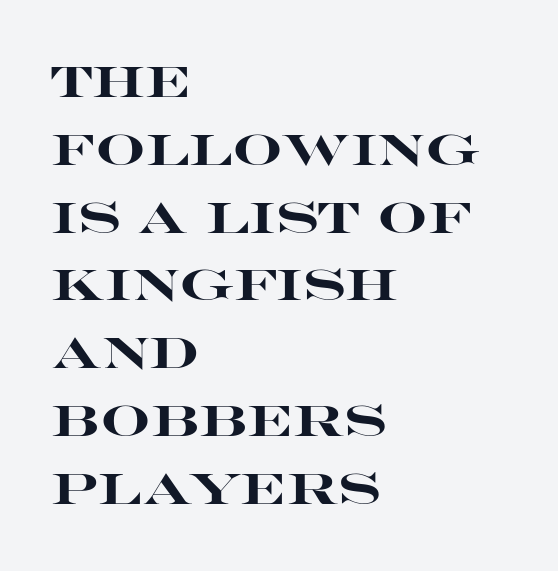
Q: Is the text bold? A: Yes.
Q: Is the text italic (slanted)? A: No, it is upright.
Q: Is the typeface a serif or a sans-serif typeface? A: Serif.
Q: Is the text underlined? A: No.
Q: How is the paragraph aligned? A: Left-aligned.
Q: Is the spacing between letters normal or unusually wide? A: Normal.
Q: Is the spacing between lines tight, normal or loose? A: Normal.
Q: Width (condensed, normal, or wide)? A: Wide.
Q: Stroke contrast? A: High.
Q: x-height? A: Large.
Q: Monospaced? A: No.
